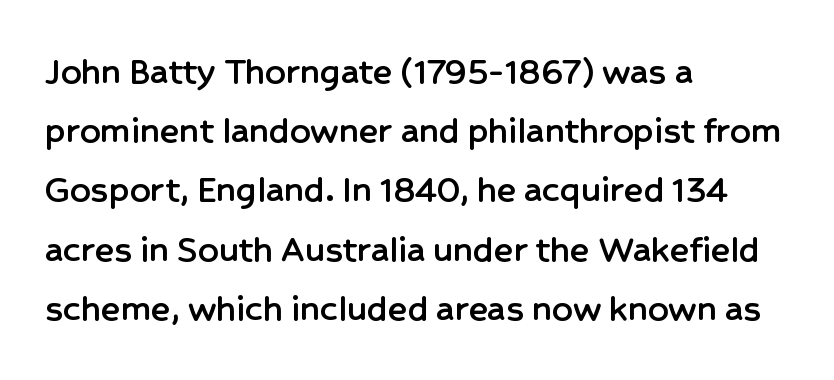
{"serif": "no", "italic": "no", "width": "normal", "stroke_contrast": "low", "x_height": "medium", "monospaced": "no", "underline": "no", "align": "left", "line_spacing": "normal", "line_spacing_ratio": 1.48, "letter_spacing": "normal", "letter_spacing_em": 0.0, "glyph_px": 40}
